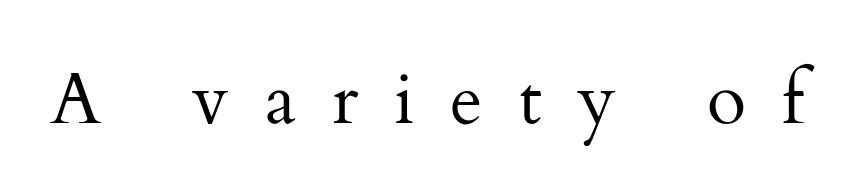
Style check: upright. Anything drawn beneath the words? Only blank space. The rendering uses natural spacing where letterforms have individual widths. The designer went with a serif here, giving each stem small feet. Think standard paragraph weight, or any step lighter than that. The gaps between neighbouring characters are conspicuously large.
